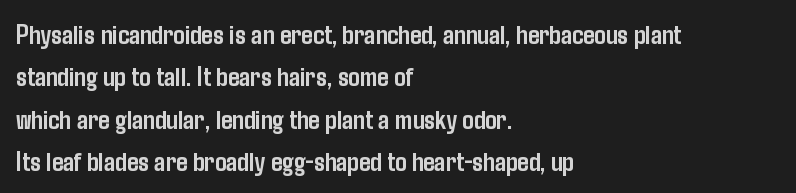
Q: Is the text bold? A: Yes.
Q: Is the text italic (slanted)? A: No, it is upright.
Q: Is the typeface a serif or a sans-serif typeface? A: Sans-serif.
Q: Is the text underlined? A: No.
Q: How is the paragraph aligned? A: Left-aligned.
Q: Is the spacing between letters normal or unusually wide? A: Normal.
Q: Is the spacing between lines tight, normal or loose? A: Normal.
Q: Width (condensed, normal, or wide)? A: Condensed.
Q: Stroke contrast? A: Low.
Q: x-height? A: Medium.
Q: Monospaced? A: No.
